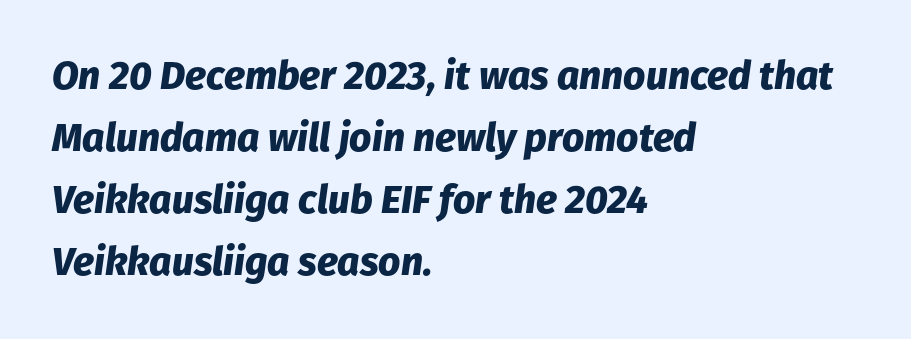
The image shows 39 px heavy type, italic (leaning right); set left-aligned, normal line spacing (1.59x), normal letter spacing, not underlined; low stroke contrast and a medium x-height.
